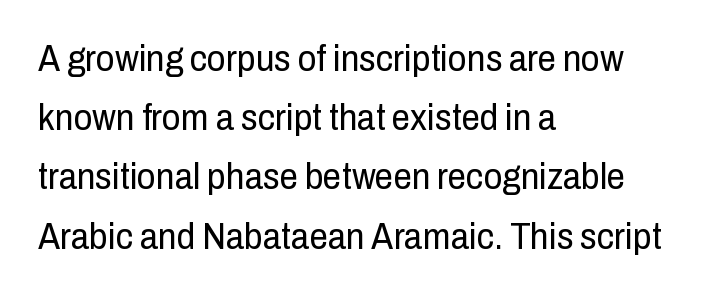
{"serif": "no", "italic": "no", "bold": "no", "weight": "regular", "width": "condensed", "stroke_contrast": "low", "x_height": "medium", "monospaced": "no", "underline": "no", "align": "left", "line_spacing": "normal", "line_spacing_ratio": 1.6, "letter_spacing": "normal", "letter_spacing_em": 0.0, "glyph_px": 37}
